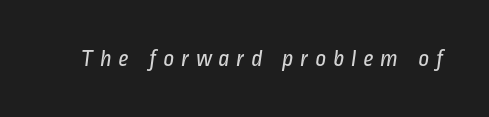
Q: Is the text bold? A: No.
Q: Is the text underlined? A: No.
Q: Is the spacing between letters normal or unusually wide? A: Unusually wide.
